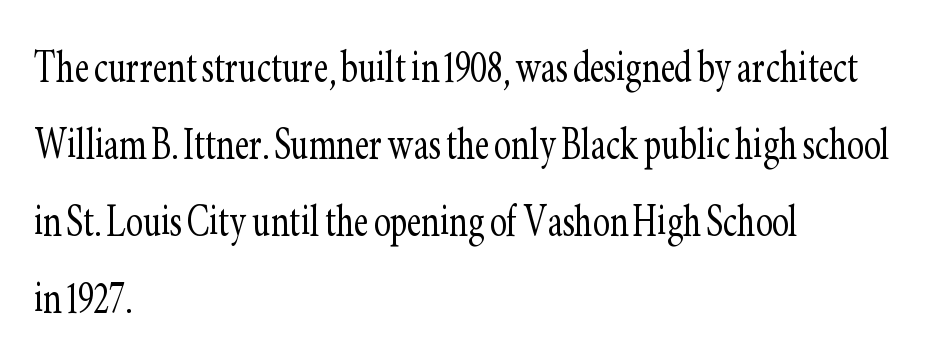
Q: Is the text bold? A: No.
Q: Is the text italic (slanted)? A: No, it is upright.
Q: Is the typeface a serif or a sans-serif typeface? A: Serif.
Q: Is the text underlined? A: No.
Q: How is the paragraph aligned? A: Left-aligned.
Q: Is the spacing between letters normal or unusually wide? A: Normal.
Q: Is the spacing between lines tight, normal or loose? A: Normal.
Q: Width (condensed, normal, or wide)? A: Condensed.
Q: Stroke contrast? A: Low.
Q: x-height? A: Small.
Q: Monospaced? A: No.
